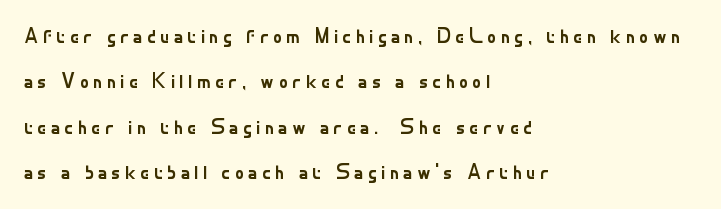
This rendering features lettering with no underline. Counters stay open thanks to moderate or lighter strokes. Italic: no, the glyphs are upright roman. Honestly, the rows look like they've been pulled way apart.
